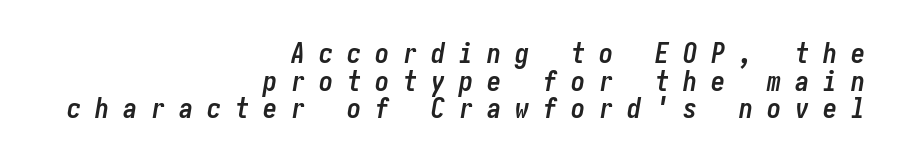
Q: Is the text bold? A: Yes.
Q: Is the text italic (slanted)? A: Yes, it leans right by about 10 degrees.
Q: Is the text underlined? A: No.
Q: How is the paragraph aligned? A: Right-aligned.
Q: Is the spacing between letters normal or unusually wide? A: Unusually wide.
Q: Is the spacing between lines tight, normal or loose? A: Tight.
Q: Width (condensed, normal, or wide)? A: Condensed.
Q: Stroke contrast? A: Low.
Q: x-height? A: Medium.
